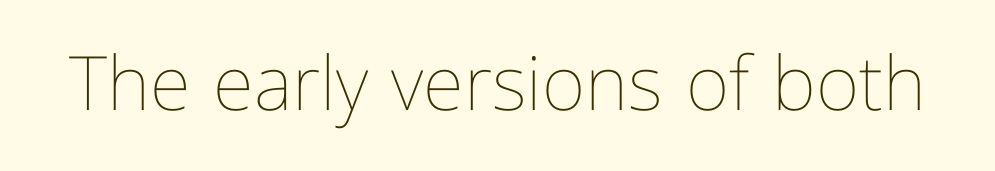
{"italic": "no", "bold": "no", "weight": "thin", "width": "condensed", "stroke_contrast": "low", "x_height": "medium", "monospaced": "no", "underline": "no", "letter_spacing": "normal", "letter_spacing_em": 0.0, "glyph_px": 75}
